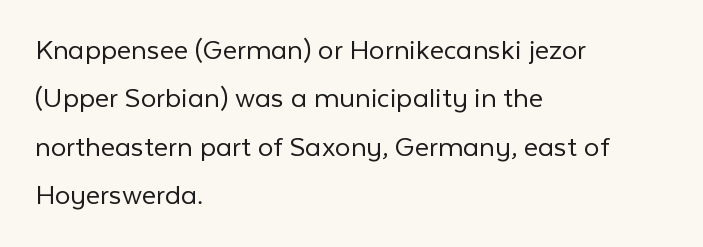
Q: Is the text bold? A: No.
Q: Is the text italic (slanted)? A: No, it is upright.
Q: Is the typeface a serif or a sans-serif typeface? A: Sans-serif.
Q: Is the text underlined? A: No.
Q: How is the paragraph aligned? A: Left-aligned.
Q: Is the spacing between letters normal or unusually wide? A: Normal.
Q: Is the spacing between lines tight, normal or loose? A: Normal.
Q: Width (condensed, normal, or wide)? A: Normal.
Q: Stroke contrast? A: Low.
Q: x-height? A: Medium.
Q: Monospaced? A: No.
